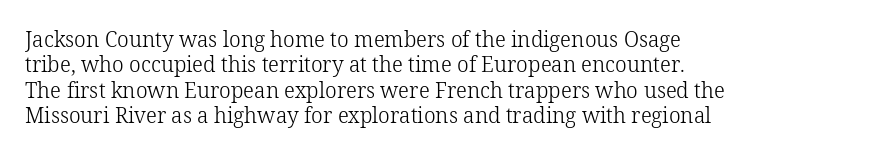
A bare baseline throughout the passage. Line beginnings align vertically; line endings do not. This sample uses plain, unmodified letter spacing. Posture: straight, roman, zero tilt. Is this a heavy cut? Hardly; it is regular or lighter.
